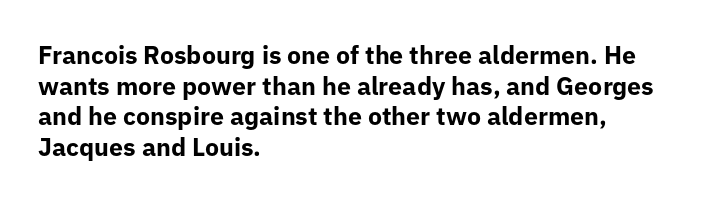
Q: Is the text bold? A: Yes.
Q: Is the text italic (slanted)? A: No, it is upright.
Q: Is the text underlined? A: No.
Q: How is the paragraph aligned? A: Left-aligned.
Q: Is the spacing between letters normal or unusually wide? A: Normal.
